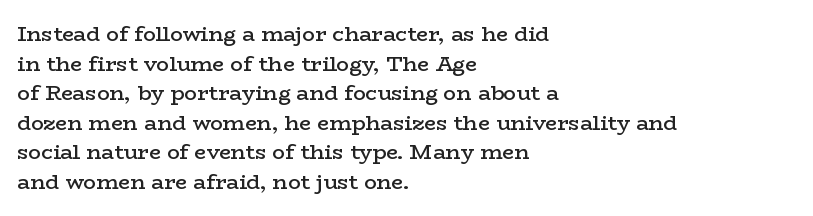
The image shows 21 px text type, upright; set left-aligned, normal line spacing (1.41x), normal letter spacing, not underlined.
